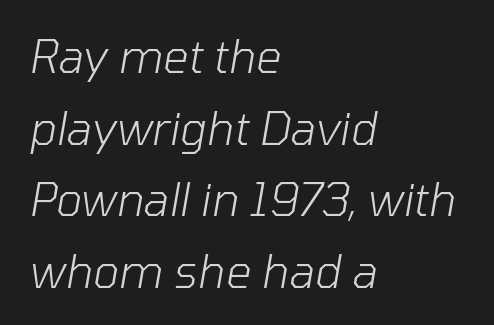
Q: Is the text bold? A: No.
Q: Is the text italic (slanted)? A: Yes, it leans right by about 10 degrees.
Q: Is the text underlined? A: No.
Q: How is the paragraph aligned? A: Left-aligned.
Q: Is the spacing between letters normal or unusually wide? A: Normal.
Q: Is the spacing between lines tight, normal or loose? A: Normal.
Q: Width (condensed, normal, or wide)? A: Normal.
Q: Stroke contrast? A: Low.
Q: x-height? A: Medium.
Q: Monospaced? A: No.
